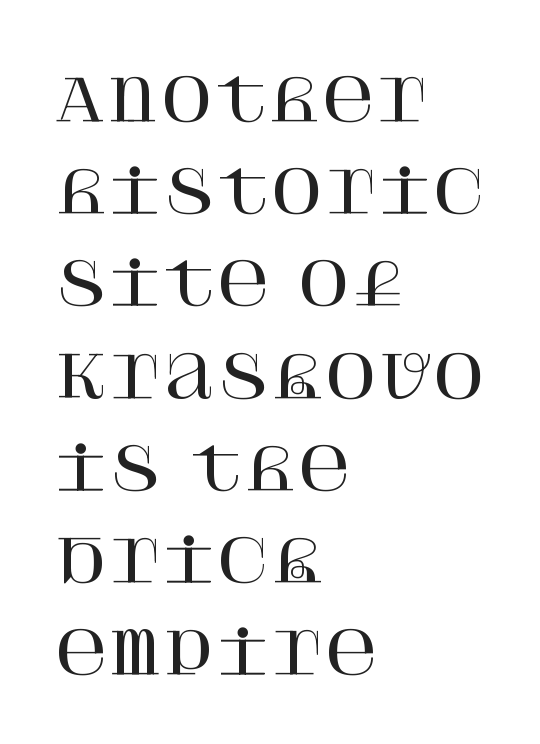
{"serif": "yes", "italic": "no", "width": "normal", "stroke_contrast": "high", "x_height": "large", "underline": "no", "align": "left", "line_spacing": "normal", "line_spacing_ratio": 1.59, "letter_spacing": "normal", "letter_spacing_em": 0.0, "glyph_px": 58}
